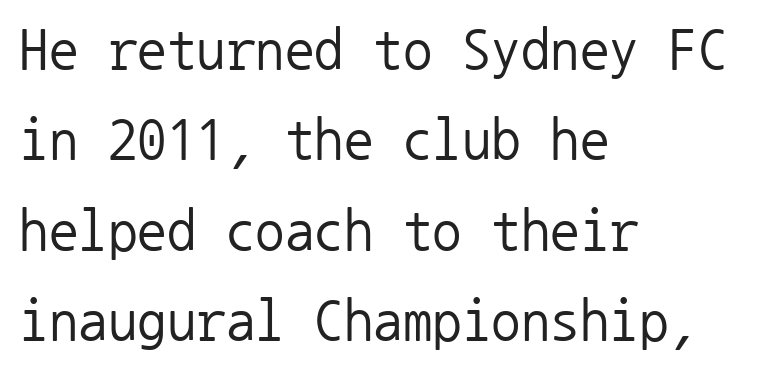
Successive baselines arrive at the customary interval. How are the letters spaced? Ordinarily, with no added tracking. Ink coverage per letter is moderate at most. The setting favours the left margin, as ordinary paragraphs usually do. The string is rendered with underlining switched off. Every stem runs plumb, perpendicular to the baseline.
